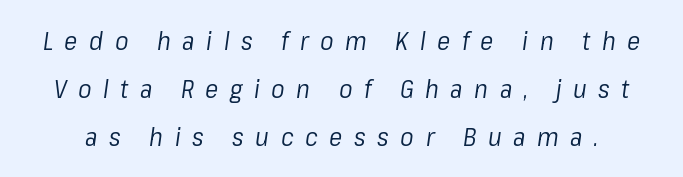
{"italic": "yes", "lean": "right", "slant_degrees": 8, "bold": "no", "underline": "no", "line_spacing": "loose", "line_spacing_ratio": 1.92, "letter_spacing": "wide", "letter_spacing_em": 0.46, "glyph_px": 25}
